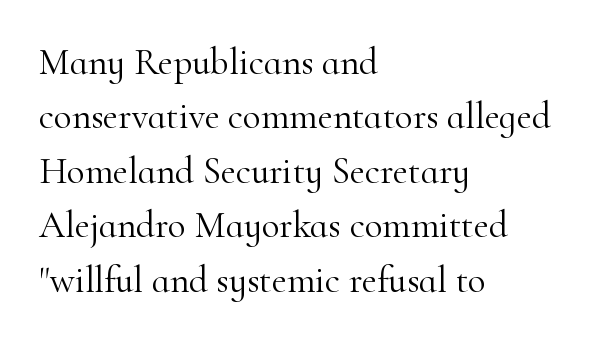
{"serif": "yes", "italic": "no", "bold": "no", "weight": "light", "width": "normal", "stroke_contrast": "high", "x_height": "small", "monospaced": "no", "underline": "no", "align": "left", "line_spacing": "normal", "line_spacing_ratio": 1.47, "letter_spacing": "normal", "letter_spacing_em": 0.0, "glyph_px": 37}
